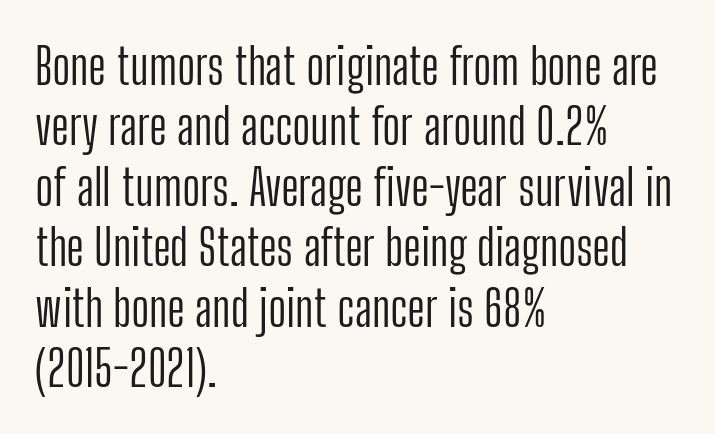
Posture: straight, roman, zero tilt. Each word holds together tightly as a unit, with standard inter-letter gaps. Ink coverage per letter is moderate at most. The rendering uses natural spacing where letterforms have individual widths. The specimen omits any rule beneath the text block's lines.
